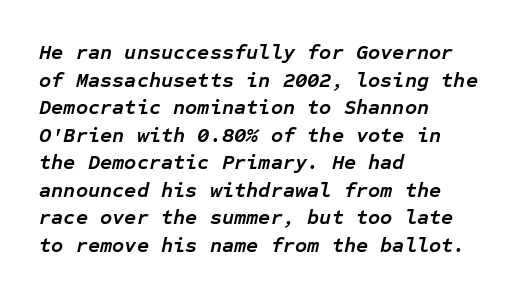
{"italic": "yes", "lean": "right", "slant_degrees": 12, "bold": "yes", "underline": "no", "align": "left", "line_spacing": "normal", "line_spacing_ratio": 1.31, "letter_spacing": "normal", "letter_spacing_em": 0.0, "glyph_px": 21}
